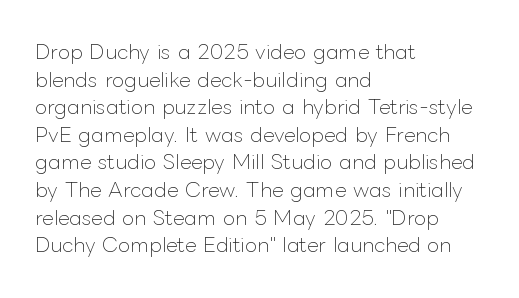
This rendering leaves character spacing at its baseline value. These lines stack with their left ends in a neat column. Reading down the column, the eye jumps a familiar distance to each next line. Stroke mass is kept to a normal reading level or below. Unlike italic type, these characters show no tilt at all. No word sits above an underline.
